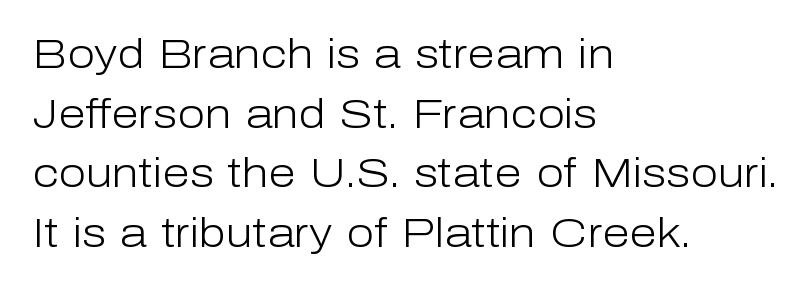
{"serif": "no", "italic": "no", "bold": "no", "weight": "light", "width": "normal", "stroke_contrast": "low", "x_height": "medium", "monospaced": "no", "underline": "no", "align": "left", "line_spacing": "normal", "line_spacing_ratio": 1.49, "letter_spacing": "normal", "letter_spacing_em": 0.0, "glyph_px": 40}
